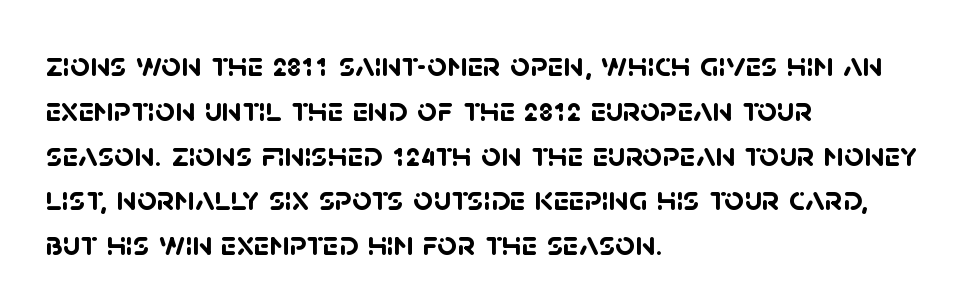
Short note: letters normally spaced. Proportional: the letters do not fall into vertical columns. The letters carry no serifs — their stems end cleanly without finishing strokes. Plain, unruled lines of type. Every row of glyphs begins at an identical x-position on the left. Heavy, bold letterforms.
